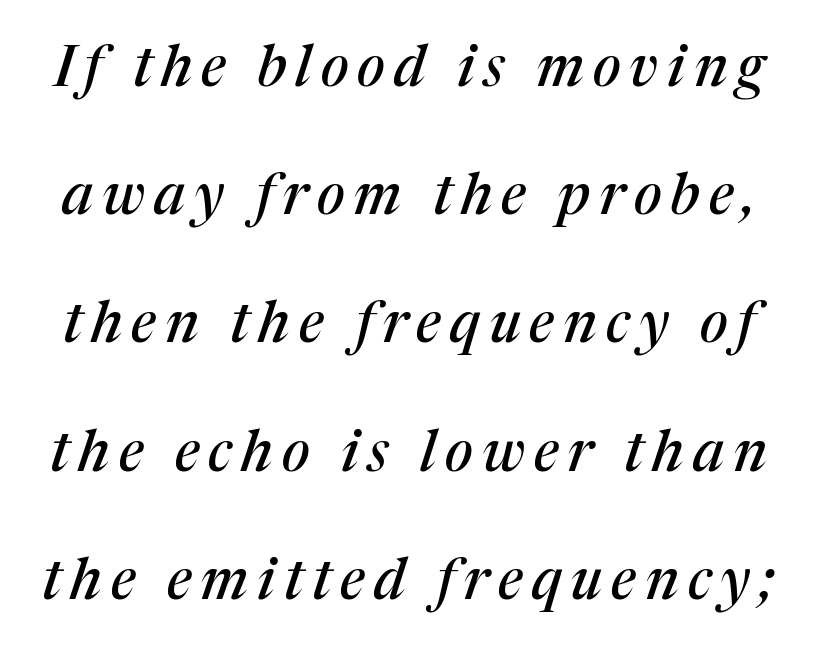
{"serif": "yes", "italic": "yes", "lean": "right", "slant_degrees": 17, "width": "normal", "stroke_contrast": "medium", "x_height": "medium", "monospaced": "no", "underline": "no", "line_spacing": "loose", "line_spacing_ratio": 2.25, "glyph_px": 57}
